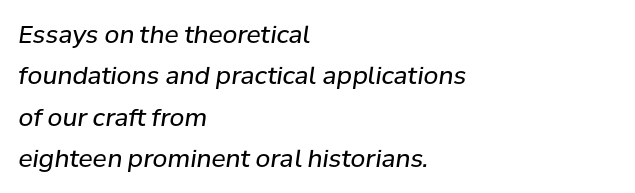
The space directly below the letters is spotless. Standard letterfit; no display-style spreading of the glyphs. Observe the lean: these are italic letterforms. Letters have the restrained weight of plain body copy at most. This sample is left-justified, so line endings fall wherever the words run out.
